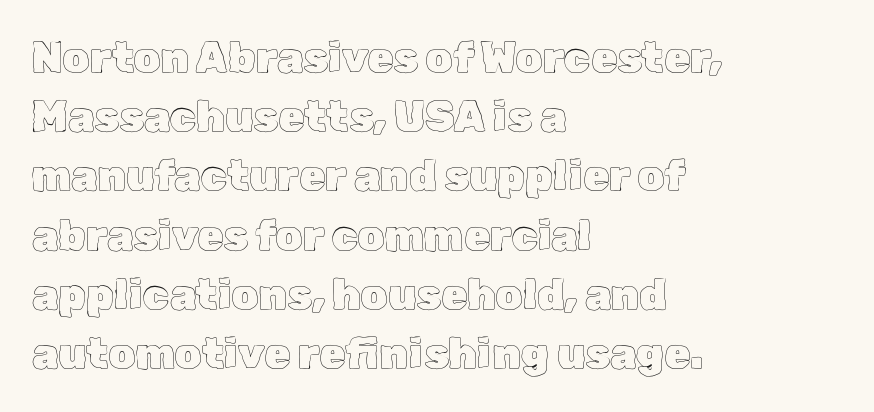
Q: Is the text italic (slanted)? A: No, it is upright.
Q: Is the text underlined? A: No.
Q: How is the paragraph aligned? A: Left-aligned.
Q: Is the spacing between letters normal or unusually wide? A: Normal.
Q: Is the spacing between lines tight, normal or loose? A: Normal.
Q: Width (condensed, normal, or wide)? A: Normal.
Q: x-height? A: Medium.
Q: Monospaced? A: No.
